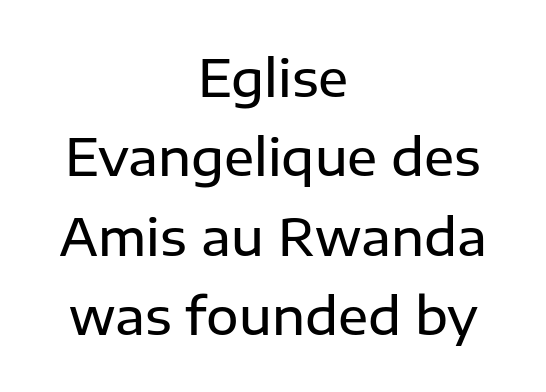
The image shows 50 px semibold sans-serif type, upright; set centered, normal line spacing (1.59x), normal letter spacing, not underlined; low stroke contrast and a medium x-height.
